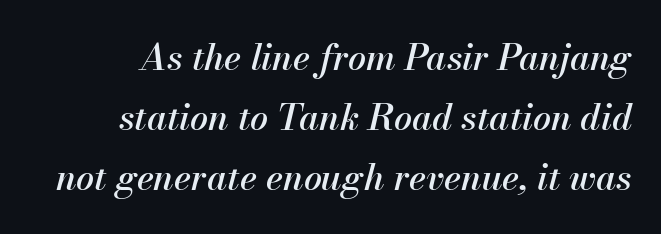
The image shows 36 px text type, italic (leaning right); set normal line spacing (1.66x), normal letter spacing, not underlined; medium stroke contrast and a small x-height.
